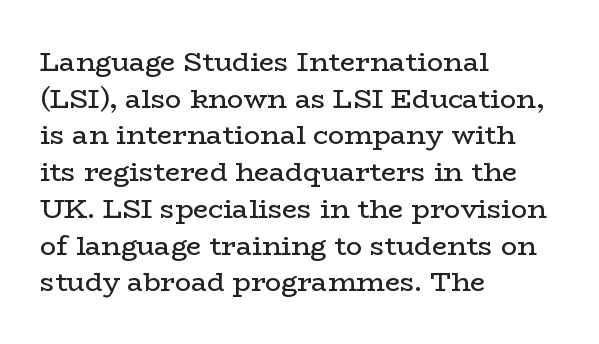
Q: Is the text bold? A: No.
Q: Is the text italic (slanted)? A: No, it is upright.
Q: Is the text underlined? A: No.
Q: How is the paragraph aligned? A: Left-aligned.
Q: Is the spacing between letters normal or unusually wide? A: Normal.
Q: Is the spacing between lines tight, normal or loose? A: Normal.
